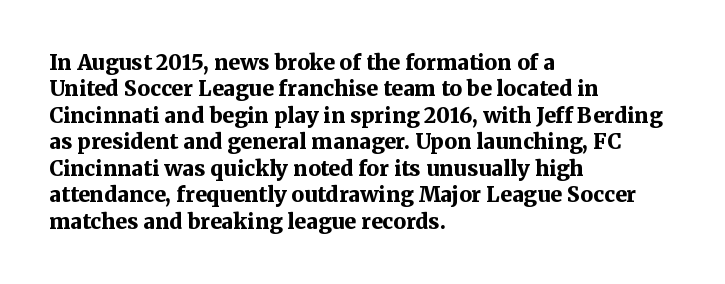
What weight is shown? A full bold with thick strokes. The lettering holds an erect, upright posture throughout. Plain, unruled lines of type. The rendering keeps characters at their native spacing. Leading: standard.
